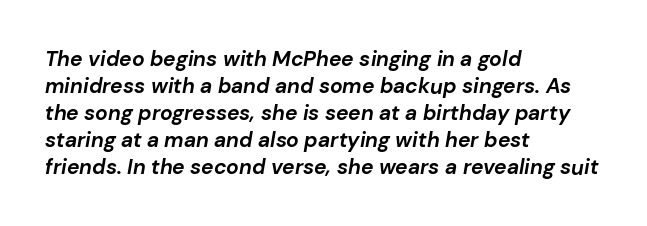
Glance below the letters and you will spot only blank space. Inter-character spacing is left at the font's built-in metrics. The setting favours the left margin, as ordinary paragraphs usually do. Italic: yes, the glyphs are oblique. Look at the stroke-to-counter ratio: heavy, a bold.
